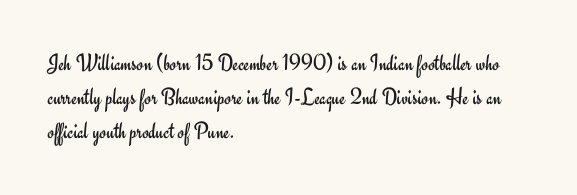
Decoration check: the copy has no underline. Teacher's note: observe the even left margin — that is flush-left alignment. Interline gaps are of average width in this sample. No chunkiness to these letters — they're not bold.
